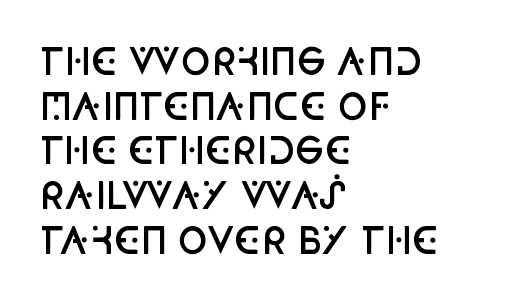
{"serif": "no", "italic": "no", "bold": "semi", "weight": "semibold", "width": "condensed", "stroke_contrast": "low", "x_height": "large", "monospaced": "no", "underline": "no", "align": "left", "line_spacing_ratio": 1.24, "letter_spacing": "normal", "letter_spacing_em": 0.0, "glyph_px": 36}
